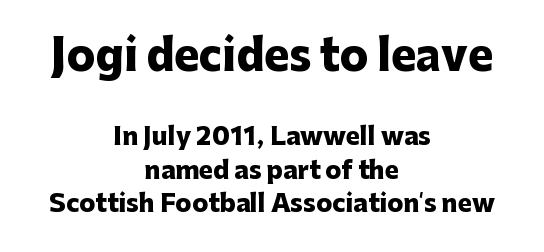
Q: Is the text bold? A: Yes.
Q: Is the text italic (slanted)? A: No, it is upright.
Q: Is the typeface a serif or a sans-serif typeface? A: Sans-serif.
Q: Is the text underlined? A: No.
Q: How is the paragraph aligned? A: Centered.
Q: Is the spacing between letters normal or unusually wide? A: Normal.
Q: Is the spacing between lines tight, normal or loose? A: Normal.
Q: Which block of text is set in a larger size, the first (top) or the second (bottom)? A: The first (top) one.
Q: Width (condensed, normal, or wide)? A: Normal.
Q: Stroke contrast? A: Low.
Q: x-height? A: Medium.
Q: Monospaced? A: No.
